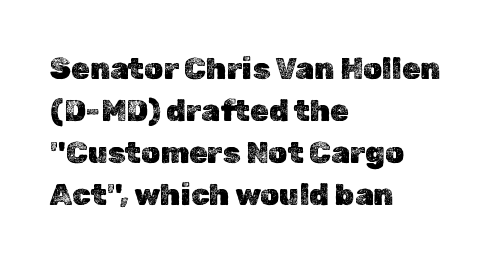
Q: Is the text italic (slanted)? A: No, it is upright.
Q: Is the text underlined? A: No.
Q: How is the paragraph aligned? A: Left-aligned.
Q: Is the spacing between letters normal or unusually wide? A: Normal.
Q: Is the spacing between lines tight, normal or loose? A: Normal.
Q: Width (condensed, normal, or wide)? A: Normal.
Q: x-height? A: Medium.
Q: Monospaced? A: No.
